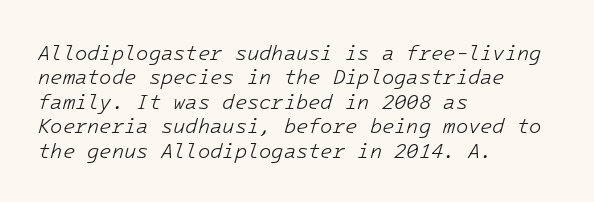
Q: Is the text bold? A: No.
Q: Is the text italic (slanted)? A: Yes, it leans right by about 16 degrees.
Q: Is the text underlined? A: No.
Q: How is the paragraph aligned? A: Left-aligned.
Q: Is the spacing between letters normal or unusually wide? A: Normal.
